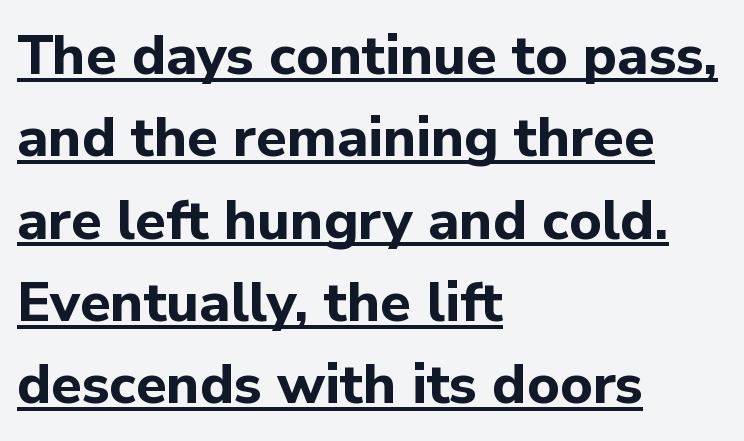
The image shows 56 px bold sans-serif type, upright; set left-aligned, normal line spacing (1.47x), normal letter spacing, underlined; low stroke contrast and a medium x-height.
